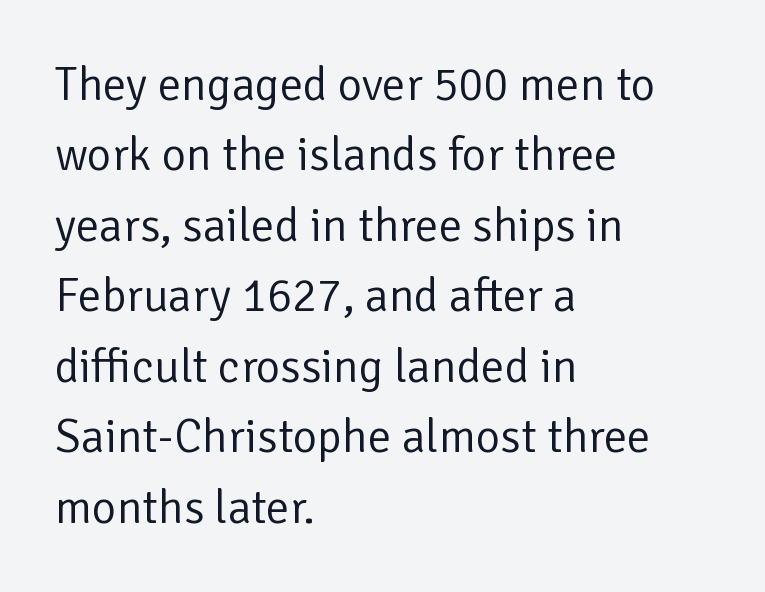
{"serif": "no", "italic": "no", "bold": "no", "weight": "regular", "width": "normal", "stroke_contrast": "low", "x_height": "medium", "monospaced": "no", "underline": "no", "align": "left", "line_spacing": "normal", "line_spacing_ratio": 1.5, "letter_spacing": "normal", "letter_spacing_em": 0.0, "glyph_px": 47}
